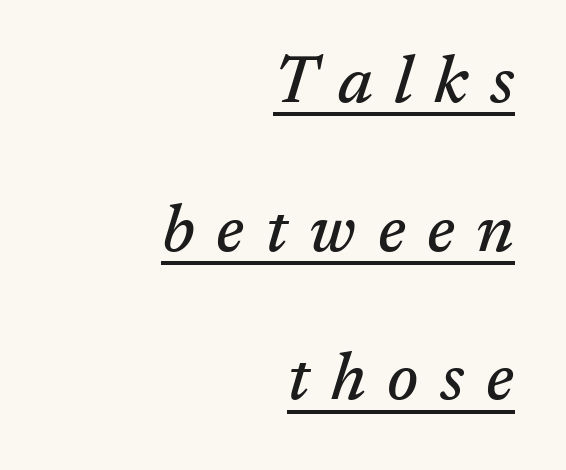
{"serif": "yes", "italic": "yes", "lean": "right", "slant_degrees": 17, "width": "normal", "stroke_contrast": "medium", "x_height": "medium", "monospaced": "no", "underline": "yes", "align": "right", "line_spacing": "loose", "line_spacing_ratio": 2.22, "letter_spacing": "wide", "letter_spacing_em": 0.32, "glyph_px": 67}
